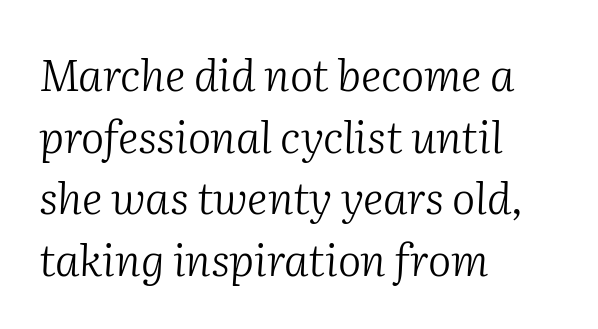
{"serif": "yes", "italic": "yes", "lean": "right", "slant_degrees": 2, "bold": "no", "weight": "light", "width": "normal", "stroke_contrast": "medium", "x_height": "medium", "monospaced": "no", "underline": "no", "align": "left", "line_spacing": "normal", "line_spacing_ratio": 1.4, "letter_spacing": "normal", "letter_spacing_em": 0.0, "glyph_px": 44}
